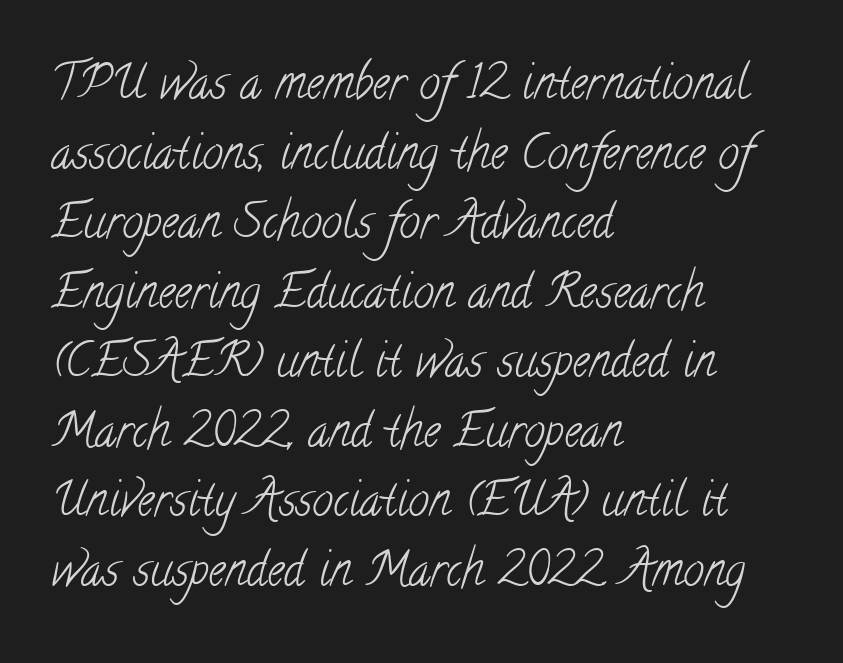
{"serif": "yes", "bold": "no", "weight": "light", "width": "condensed", "stroke_contrast": "low", "x_height": "small", "monospaced": "no", "underline": "no", "align": "left", "line_spacing": "normal", "line_spacing_ratio": 1.48, "letter_spacing": "normal", "letter_spacing_em": 0.0, "glyph_px": 47}
